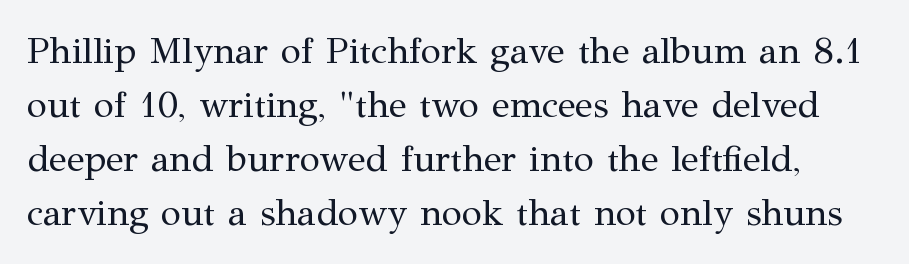
Q: Is the text bold? A: No.
Q: Is the text italic (slanted)? A: No, it is upright.
Q: Is the typeface a serif or a sans-serif typeface? A: Serif.
Q: Is the text underlined? A: No.
Q: Is the spacing between letters normal or unusually wide? A: Normal.
Q: Is the spacing between lines tight, normal or loose? A: Normal.
Q: Width (condensed, normal, or wide)? A: Normal.
Q: Stroke contrast? A: Medium.
Q: x-height? A: Medium.
Q: Monospaced? A: No.
